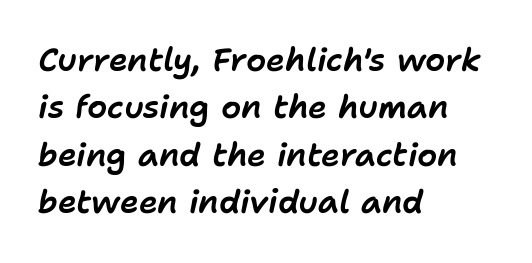
The image shows 32 px text type, italic (leaning right); set left-aligned, normal line spacing (1.48x), normal letter spacing, not underlined; low stroke contrast and a medium x-height.
